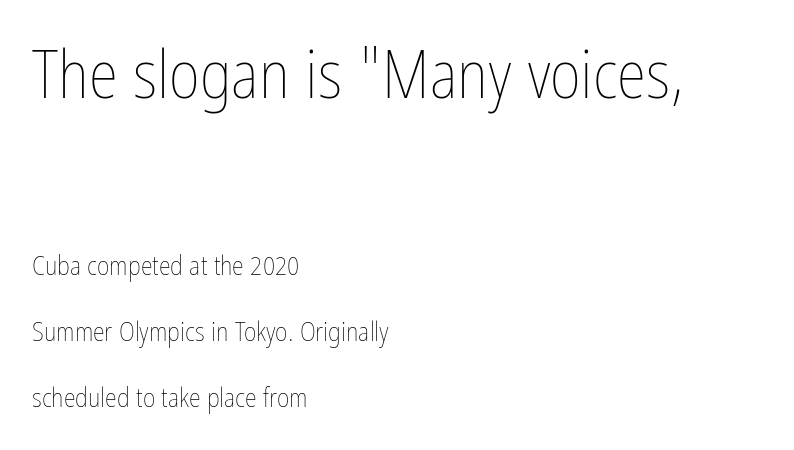
Summary of weight: not heavy and not bold. Between these two stacked blocks, the higher one wins on size. The area under the type is left untouched. Horizontal alignment here is leftward, the default for most running prose.
